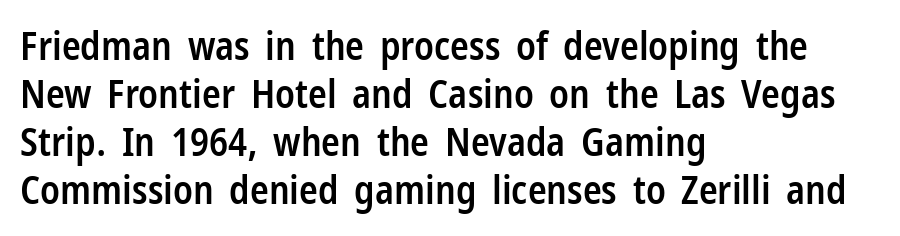
The passage shown is not underscored anywhere. Think of a printed novel: that variable character pitch is what you see here. Posture: upright roman. Emphasis by weight is partial: semibold. Unlike a traditional serif, this face leaves its strokes unadorned. Horizontal alignment here is leftward, the default for most running prose.
